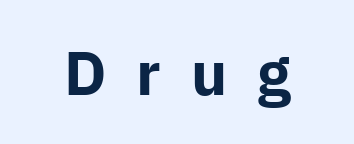
Q: Is the text bold? A: Yes.
Q: Is the text italic (slanted)? A: No, it is upright.
Q: Is the typeface a serif or a sans-serif typeface? A: Sans-serif.
Q: Is the text underlined? A: No.
Q: Is the spacing between letters normal or unusually wide? A: Unusually wide.
Q: Width (condensed, normal, or wide)? A: Normal.
Q: Stroke contrast? A: Low.
Q: x-height? A: Medium.
Q: Monospaced? A: No.
